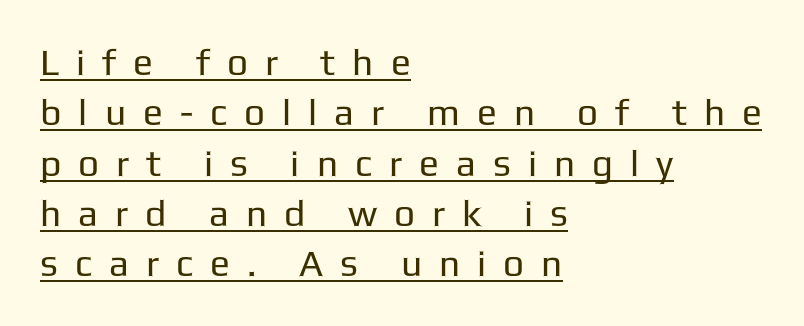
{"serif": "no", "italic": "no", "bold": "no", "weight": "regular", "width": "normal", "stroke_contrast": "low", "x_height": "medium", "monospaced": "no", "underline": "yes", "align": "left", "line_spacing": "normal", "line_spacing_ratio": 1.36, "letter_spacing": "wide", "letter_spacing_em": 0.46, "glyph_px": 37}
